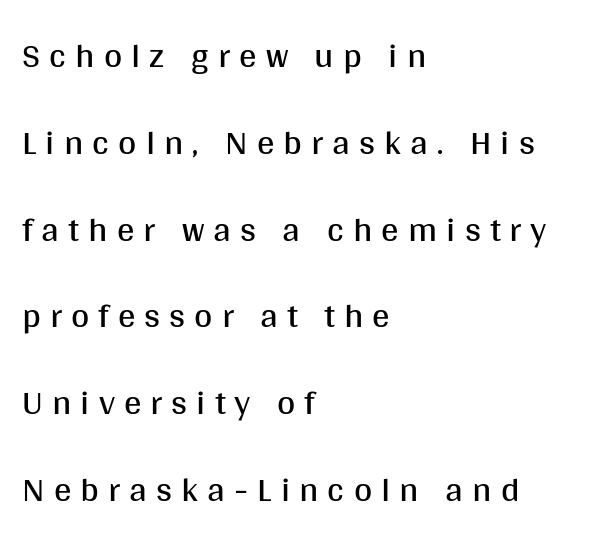
Bare-footed words on every line. Look at the bottom of the vertical strokes: they stop flat, with no serifs. Loose tracking; the words dissolve into strings of separated letters. The lines are quadded left. The cut favours lightness, reaching ordinary text weight at its darkest. Line spacing here is loose.
